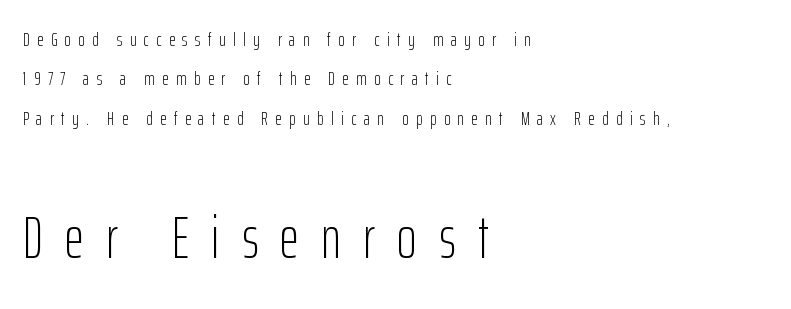
{"serif": "no", "italic": "no", "bold": "no", "weight": "light", "width": "condensed", "stroke_contrast": "low", "x_height": "medium", "monospaced": "no", "underline": "no", "align": "left", "line_spacing": "loose", "line_spacing_ratio": 1.97, "letter_spacing": "wide", "letter_spacing_em": 0.37, "larger_block": "second", "size_ratio": 3.0, "glyph_px": 60}
